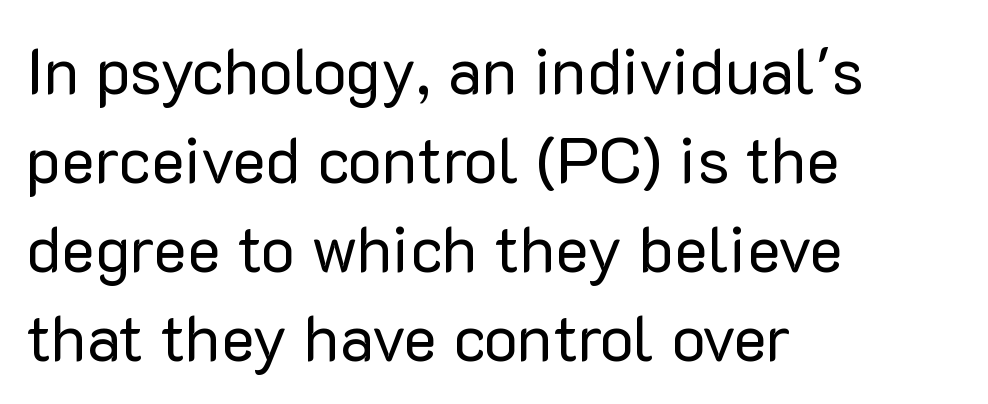
Whoever set this chose a conventional vertical rhythm. Designer's note — italics off, roman on. No word sits above an underline. Regarding serifs, this sample does without them.
